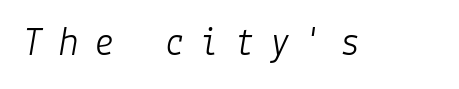
Tall strokes in this sample are angled rather than plumb. The typesetting does not lean heavy: it is not bold. Underlining? Definitely not there. The passage shown has open, widely tracked lettering throughout.
